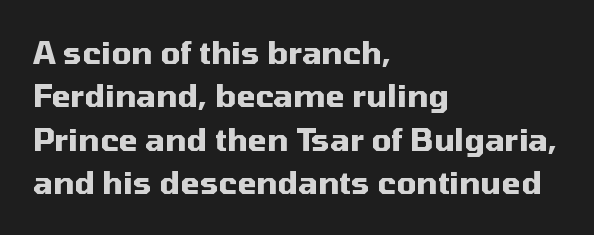
{"serif": "no", "italic": "no", "bold": "yes", "weight": "heavy", "width": "normal", "stroke_contrast": "medium", "x_height": "medium", "monospaced": "no", "underline": "no", "align": "left", "line_spacing": "normal", "line_spacing_ratio": 1.4, "letter_spacing": "normal", "letter_spacing_em": 0.0, "glyph_px": 31}
